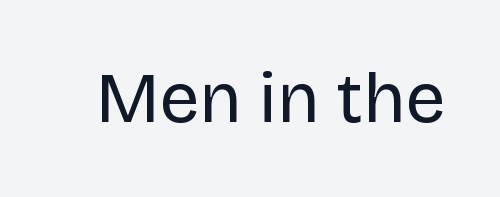
The image shows 71 px regular-weight sans-serif type, upright; set normal letter spacing, not underlined; low stroke contrast and a large x-height.
